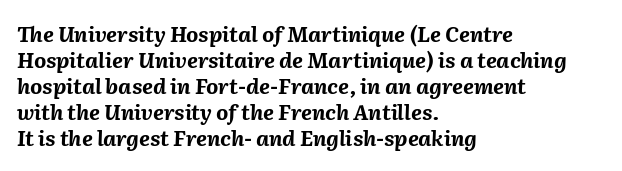
Q: Is the text bold? A: Yes.
Q: Is the text italic (slanted)? A: Yes, it leans right by about 2 degrees.
Q: Is the text underlined? A: No.
Q: How is the paragraph aligned? A: Left-aligned.
Q: Is the spacing between letters normal or unusually wide? A: Normal.
